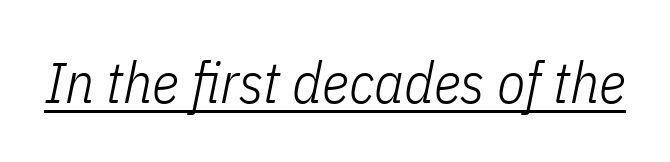
The image shows 58 px light, condensed type, italic (leaning right); set normal letter spacing, underlined; low stroke contrast and a medium x-height.
